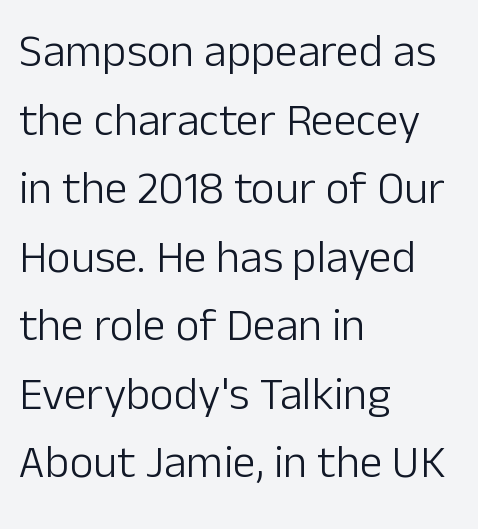
The image shows 46 px light sans-serif type, upright; set left-aligned, normal line spacing (1.49x), normal letter spacing, not underlined; low stroke contrast and a medium x-height.
